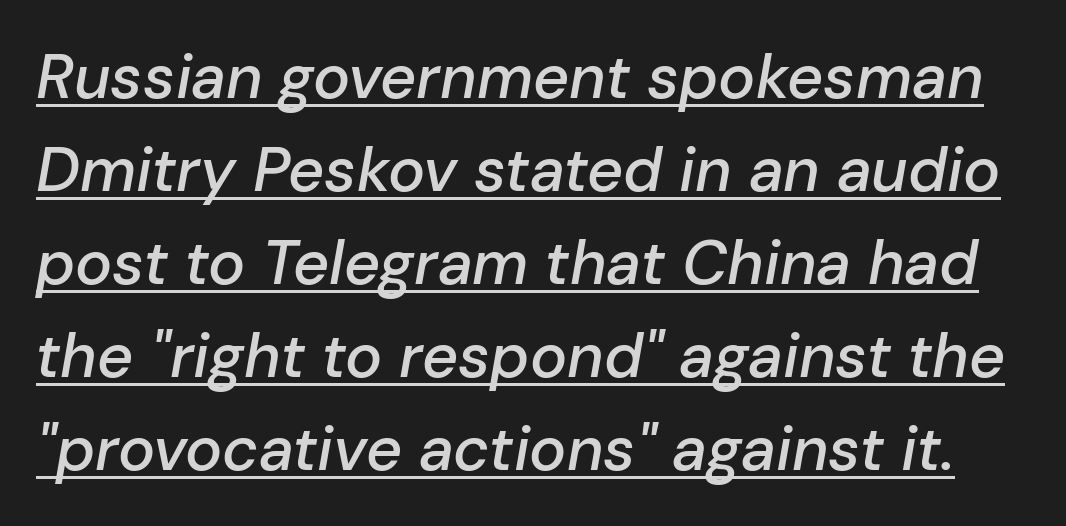
{"italic": "yes", "lean": "right", "slant_degrees": 10, "bold": "semi", "weight": "semibold", "width": "normal", "stroke_contrast": "low", "x_height": "medium", "monospaced": "no", "underline": "yes", "line_spacing": "normal", "line_spacing_ratio": 1.5, "letter_spacing": "normal", "letter_spacing_em": 0.0, "glyph_px": 62}
